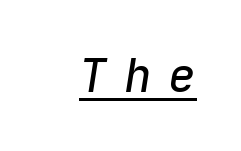
Q: Is the text italic (slanted)? A: Yes, it leans right by about 9 degrees.
Q: Is the text underlined? A: Yes.
Q: Is the spacing between letters normal or unusually wide? A: Unusually wide.
Q: Width (condensed, normal, or wide)? A: Normal.
Q: Stroke contrast? A: Low.
Q: x-height? A: Medium.
Q: Monospaced? A: Yes.
